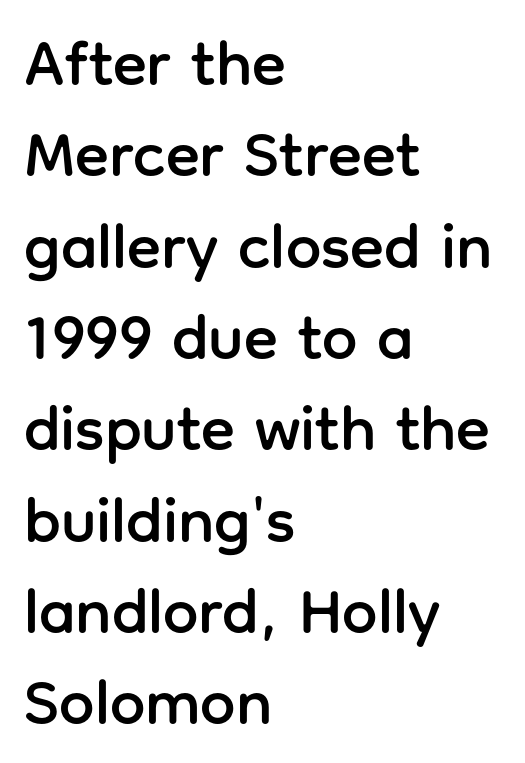
Q: Is the text italic (slanted)? A: No, it is upright.
Q: Is the typeface a serif or a sans-serif typeface? A: Sans-serif.
Q: Is the text underlined? A: No.
Q: How is the paragraph aligned? A: Left-aligned.
Q: Is the spacing between letters normal or unusually wide? A: Normal.
Q: Is the spacing between lines tight, normal or loose? A: Normal.
Q: Width (condensed, normal, or wide)? A: Normal.
Q: Stroke contrast? A: Low.
Q: x-height? A: Medium.
Q: Monospaced? A: No.
